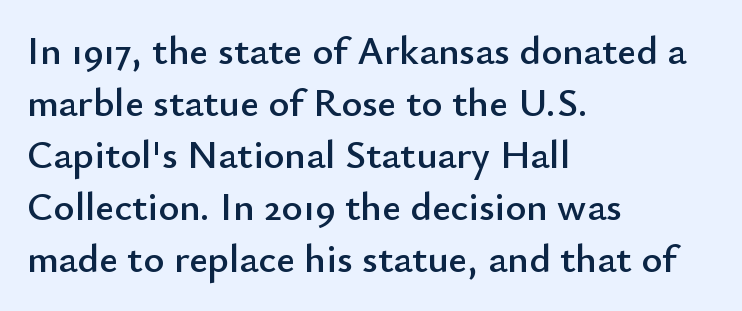
{"serif": "no", "italic": "no", "width": "normal", "stroke_contrast": "low", "x_height": "small", "monospaced": "no", "underline": "no", "align": "left", "line_spacing": "normal", "line_spacing_ratio": 1.3, "letter_spacing": "normal", "letter_spacing_em": 0.0, "glyph_px": 40}
